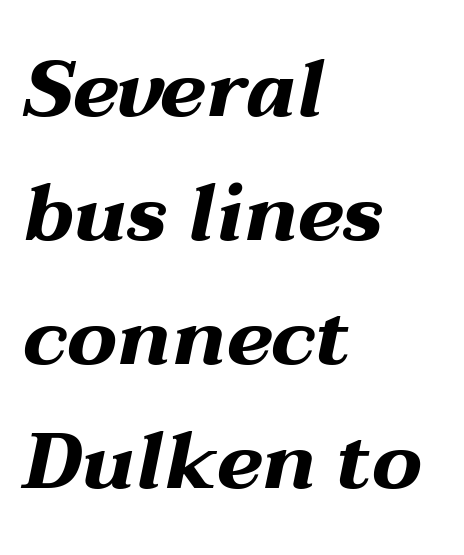
The image shows 79 px bold, wide type, italic (leaning right); set left-aligned, normal line spacing (1.57x), normal letter spacing, not underlined; medium stroke contrast and a medium x-height.
